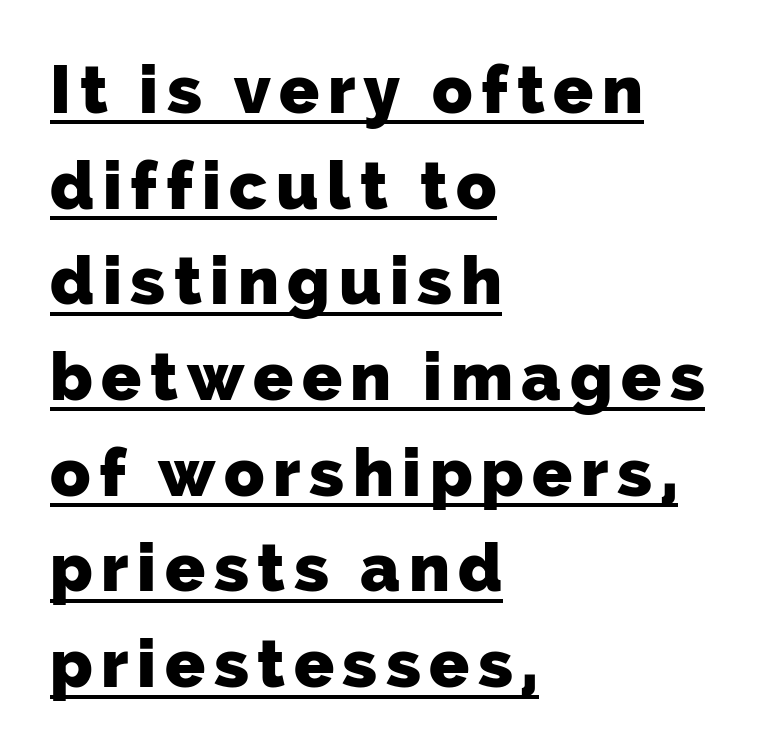
{"serif": "no", "bold": "yes", "weight": "heavy", "width": "normal", "stroke_contrast": "low", "x_height": "medium", "monospaced": "no", "underline": "yes", "align": "left", "line_spacing": "normal", "line_spacing_ratio": 1.45, "glyph_px": 66}
